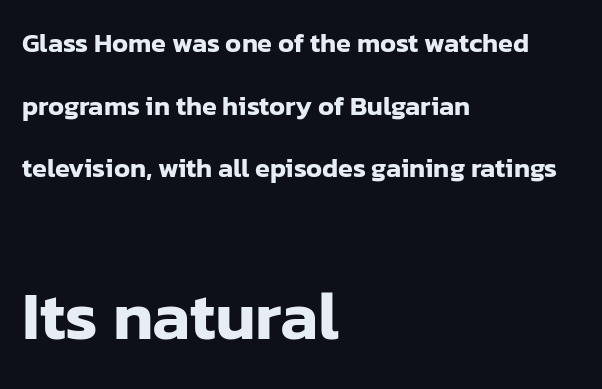
The image shows 68 px sans-serif type, upright; set left-aligned, loose line spacing (2.32x), normal letter spacing, not underlined; the second (bottom) block is 2.52x larger; low stroke contrast and a medium x-height.
